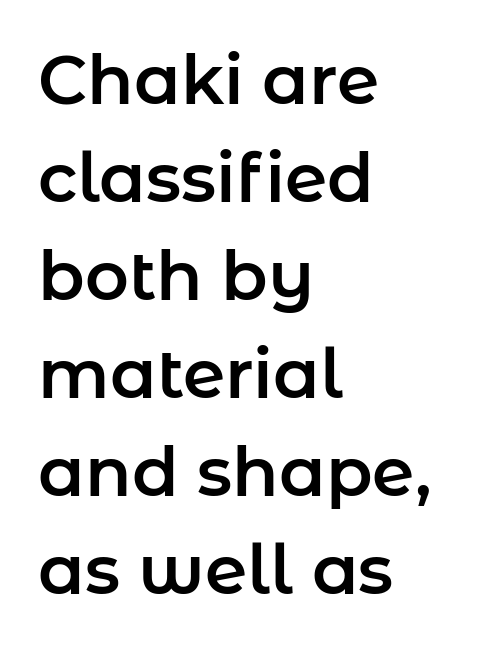
{"serif": "no", "italic": "no", "width": "normal", "stroke_contrast": "low", "x_height": "medium", "monospaced": "no", "underline": "no", "align": "left", "line_spacing": "normal", "line_spacing_ratio": 1.44, "letter_spacing": "normal", "letter_spacing_em": 0.0, "glyph_px": 68}
